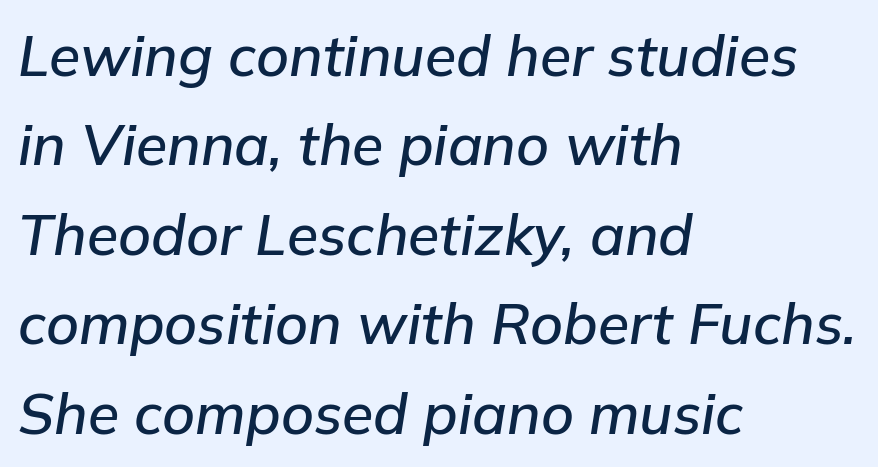
{"italic": "yes", "lean": "right", "slant_degrees": 9, "width": "normal", "stroke_contrast": "low", "x_height": "medium", "monospaced": "no", "underline": "no", "align": "left", "line_spacing": "normal", "line_spacing_ratio": 1.57, "letter_spacing": "normal", "letter_spacing_em": 0.0, "glyph_px": 57}
